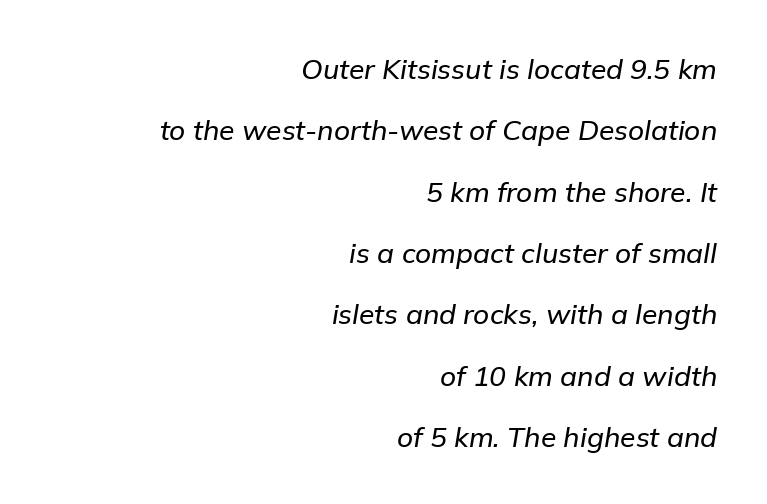
The image shows 28 px text type, italic (leaning right); set right-aligned, loose line spacing (2.19x), normal letter spacing, not underlined; low stroke contrast and a medium x-height.
